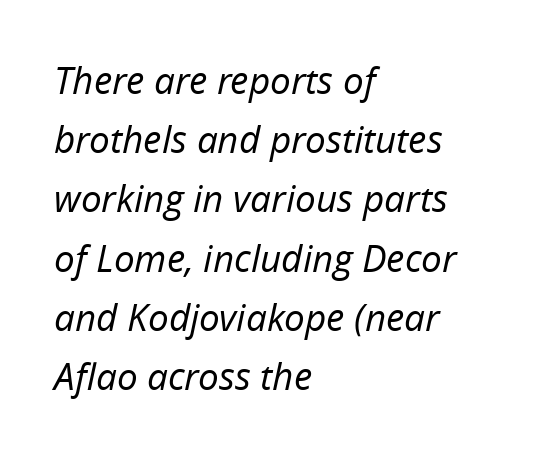
Q: Is the text bold? A: No.
Q: Is the text italic (slanted)? A: Yes, it leans right by about 12 degrees.
Q: Is the text underlined? A: No.
Q: How is the paragraph aligned? A: Left-aligned.
Q: Is the spacing between letters normal or unusually wide? A: Normal.
Q: Is the spacing between lines tight, normal or loose? A: Normal.
Q: Width (condensed, normal, or wide)? A: Normal.
Q: Stroke contrast? A: Low.
Q: x-height? A: Medium.
Q: Monospaced? A: No.
